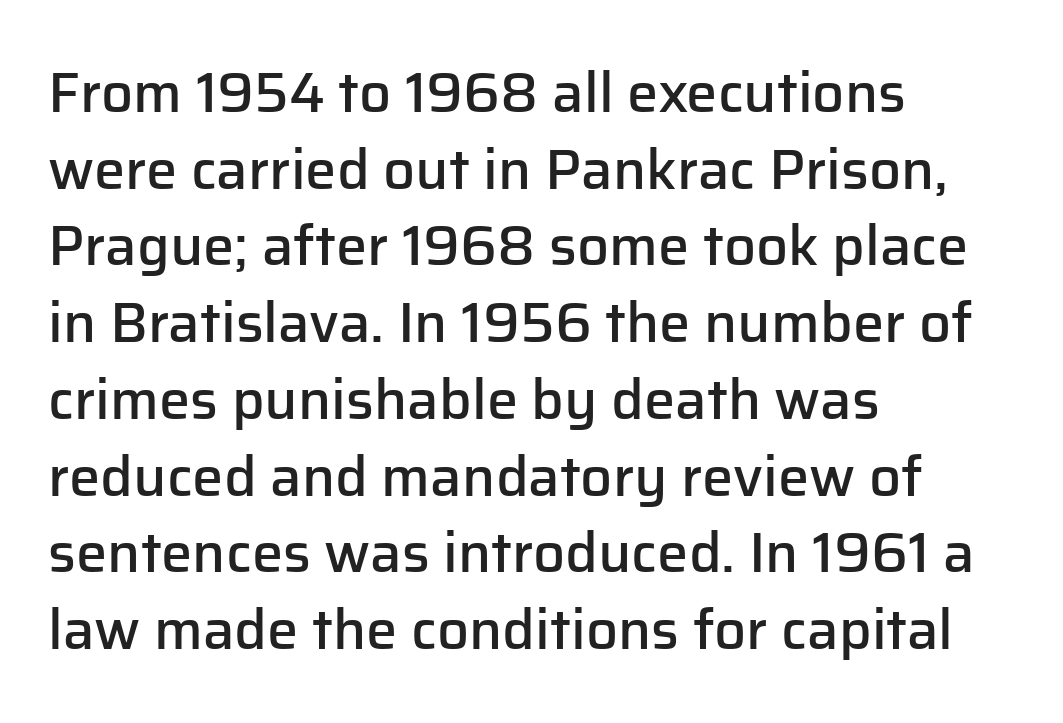
Q: Is the text bold? A: Semi-bold.
Q: Is the text italic (slanted)? A: No, it is upright.
Q: Is the typeface a serif or a sans-serif typeface? A: Sans-serif.
Q: Is the text underlined? A: No.
Q: How is the paragraph aligned? A: Left-aligned.
Q: Is the spacing between letters normal or unusually wide? A: Normal.
Q: Is the spacing between lines tight, normal or loose? A: Normal.
Q: Width (condensed, normal, or wide)? A: Normal.
Q: Stroke contrast? A: Low.
Q: x-height? A: Medium.
Q: Monospaced? A: No.
